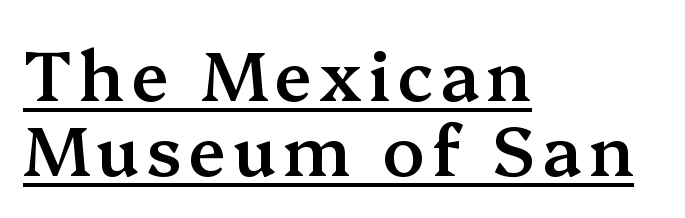
The image shows 69 px semibold serif type, upright; set left-aligned, tight line spacing (1.09x), underlined; medium stroke contrast and a medium x-height.
